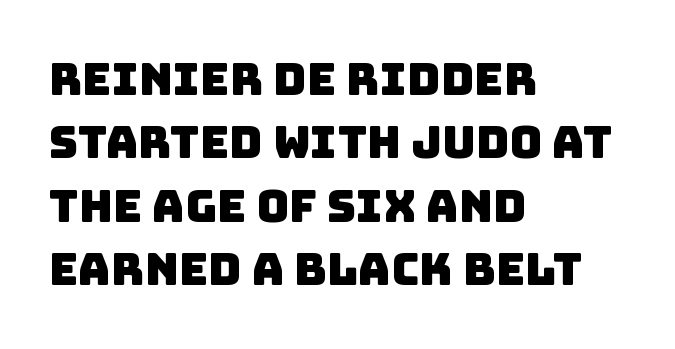
Q: Is the typeface a serif or a sans-serif typeface? A: Sans-serif.
Q: Is the text underlined? A: No.
Q: How is the paragraph aligned? A: Left-aligned.
Q: Is the spacing between letters normal or unusually wide? A: Normal.
Q: Is the spacing between lines tight, normal or loose? A: Normal.
Q: Width (condensed, normal, or wide)? A: Normal.
Q: Stroke contrast? A: Low.
Q: x-height? A: Large.
Q: Monospaced? A: No.
